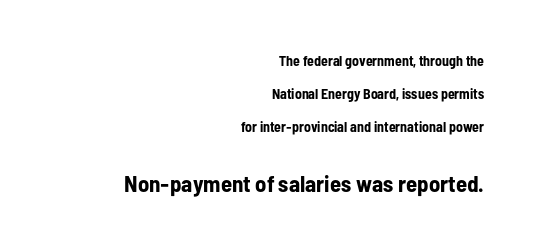
Q: Is the text bold? A: Yes.
Q: Is the text italic (slanted)? A: No, it is upright.
Q: Is the text underlined? A: No.
Q: How is the paragraph aligned? A: Right-aligned.
Q: Is the spacing between letters normal or unusually wide? A: Normal.
Q: Is the spacing between lines tight, normal or loose? A: Loose.
Q: Which block of text is set in a larger size, the first (top) or the second (bottom)? A: The second (bottom) one.
